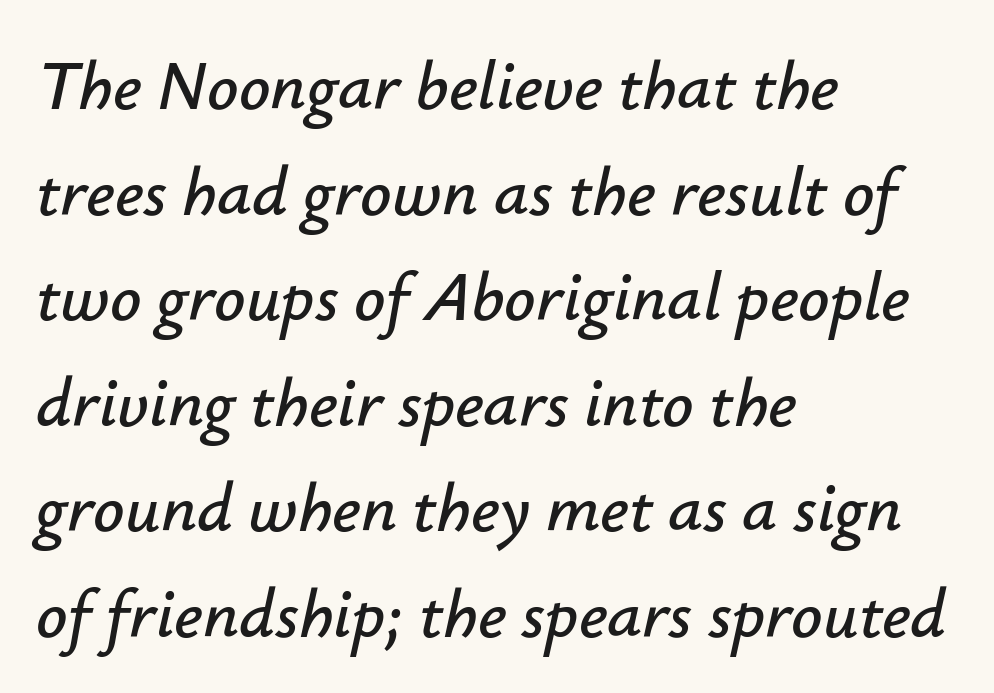
Looking at the ascenders, they clearly lean. Do the characters align in a grid? No, the font is proportional. The paragraph has a hard left edge and a soft right edge. The horizontal fit of the characters is conventional and even.
